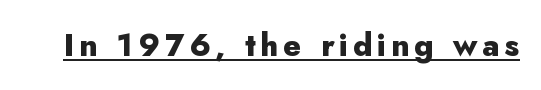
Q: Is the text bold? A: Yes.
Q: Is the text italic (slanted)? A: No, it is upright.
Q: Is the typeface a serif or a sans-serif typeface? A: Sans-serif.
Q: Is the text underlined? A: Yes.
Q: Width (condensed, normal, or wide)? A: Normal.
Q: Stroke contrast? A: Low.
Q: x-height? A: Small.
Q: Monospaced? A: No.
